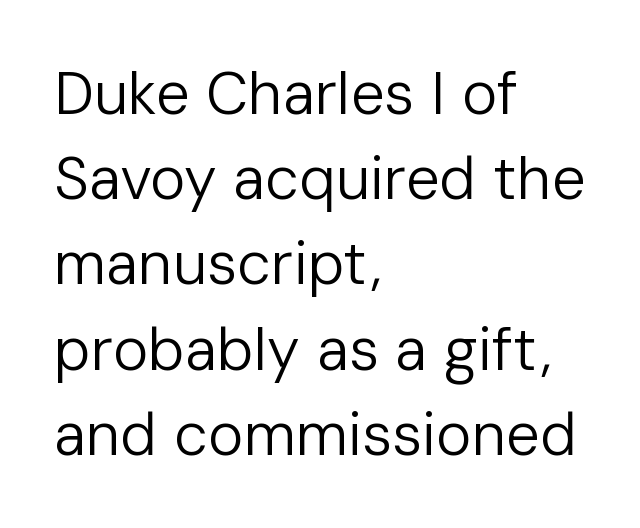
Q: Is the text bold? A: No.
Q: Is the text italic (slanted)? A: No, it is upright.
Q: Is the typeface a serif or a sans-serif typeface? A: Sans-serif.
Q: Is the text underlined? A: No.
Q: How is the paragraph aligned? A: Left-aligned.
Q: Is the spacing between letters normal or unusually wide? A: Normal.
Q: Is the spacing between lines tight, normal or loose? A: Normal.
Q: Width (condensed, normal, or wide)? A: Normal.
Q: Stroke contrast? A: Low.
Q: x-height? A: Medium.
Q: Monospaced? A: No.
